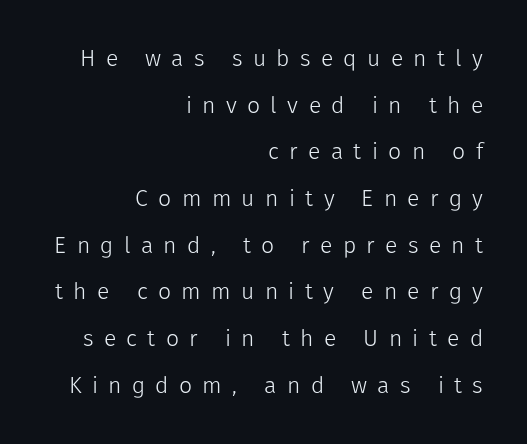
Heaviness? Minimal to ordinary, like unemphasized prose. The leading is generous, giving the passage an open texture. The foot of each line stays bare and open. The gaps between neighbouring characters are conspicuously large. Do the letters lean? They stand straight. A student would call this right alignment; a typographer would say flush right, rag left.
